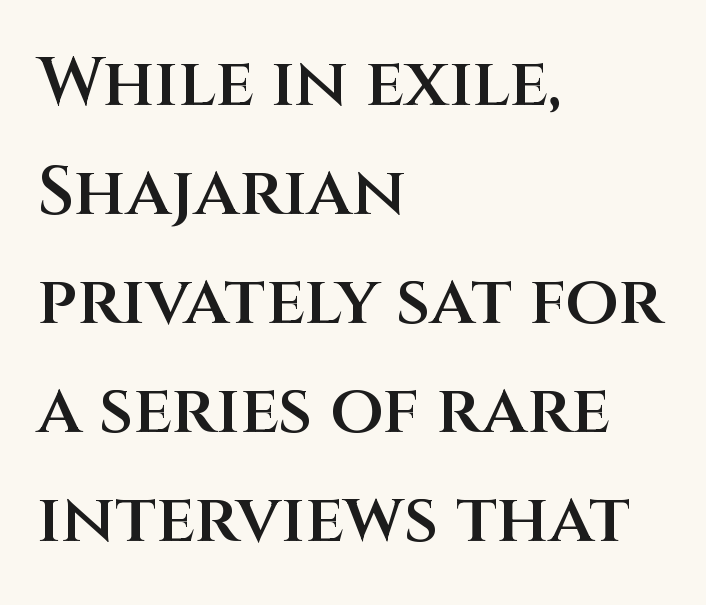
Q: Is the text bold? A: Semi-bold.
Q: Is the text italic (slanted)? A: No, it is upright.
Q: Is the typeface a serif or a sans-serif typeface? A: Sans-serif.
Q: Is the text underlined? A: No.
Q: How is the paragraph aligned? A: Left-aligned.
Q: Is the spacing between letters normal or unusually wide? A: Normal.
Q: Is the spacing between lines tight, normal or loose? A: Normal.
Q: Width (condensed, normal, or wide)? A: Normal.
Q: Stroke contrast? A: Medium.
Q: x-height? A: Large.
Q: Monospaced? A: No.
